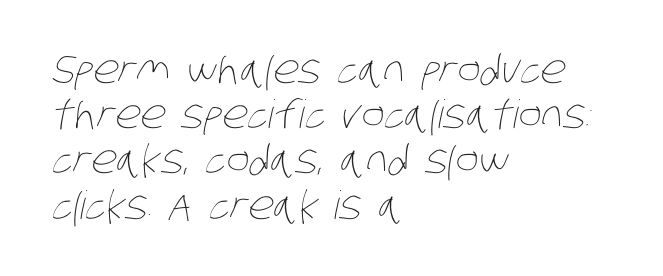
{"bold": "no", "weight": "thin", "width": "condensed", "stroke_contrast": "low", "x_height": "large", "monospaced": "no", "underline": "no", "align": "left", "line_spacing_ratio": 1.16, "letter_spacing": "normal", "letter_spacing_em": 0.0, "glyph_px": 39}
